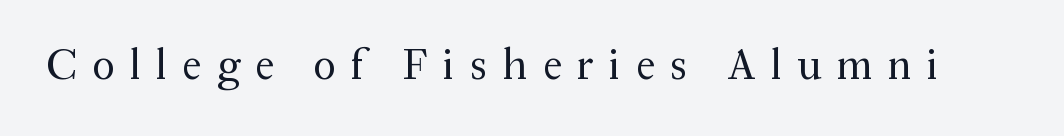
{"serif": "yes", "italic": "no", "bold": "no", "weight": "regular", "width": "normal", "stroke_contrast": "medium", "x_height": "medium", "monospaced": "no", "underline": "no", "letter_spacing": "wide", "letter_spacing_em": 0.36, "glyph_px": 43}
